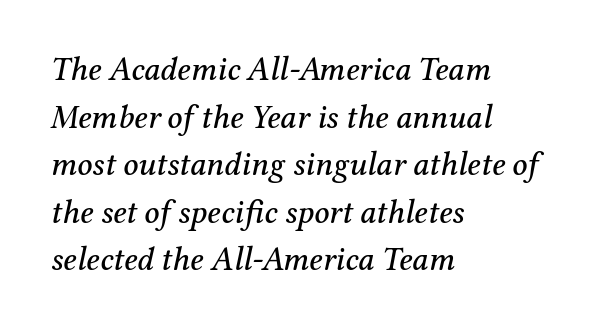
{"serif": "yes", "italic": "yes", "lean": "right", "slant_degrees": 12, "width": "normal", "stroke_contrast": "medium", "x_height": "medium", "monospaced": "no", "underline": "no", "align": "left", "line_spacing": "normal", "line_spacing_ratio": 1.44, "letter_spacing": "normal", "letter_spacing_em": 0.0, "glyph_px": 33}
